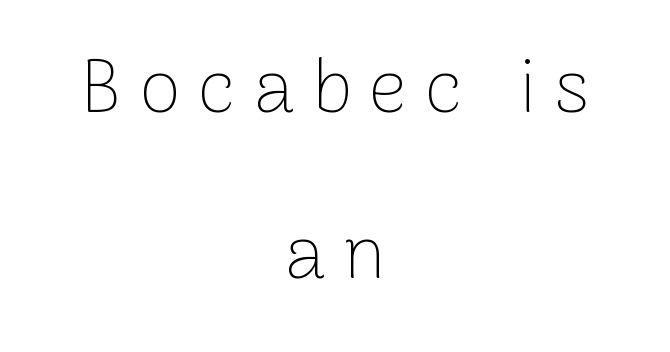
{"serif": "no", "italic": "no", "bold": "no", "weight": "thin", "width": "normal", "stroke_contrast": "low", "x_height": "medium", "monospaced": "no", "underline": "no", "align": "center", "line_spacing": "loose", "line_spacing_ratio": 2.22, "letter_spacing": "wide", "letter_spacing_em": 0.24, "glyph_px": 75}
